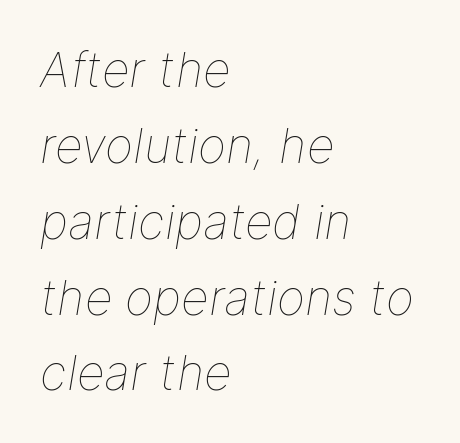
{"italic": "yes", "lean": "right", "slant_degrees": 9, "bold": "no", "weight": "thin", "width": "normal", "stroke_contrast": "low", "x_height": "medium", "monospaced": "no", "underline": "no", "align": "left", "line_spacing": "normal", "line_spacing_ratio": 1.58, "letter_spacing": "normal", "letter_spacing_em": 0.0, "glyph_px": 48}
